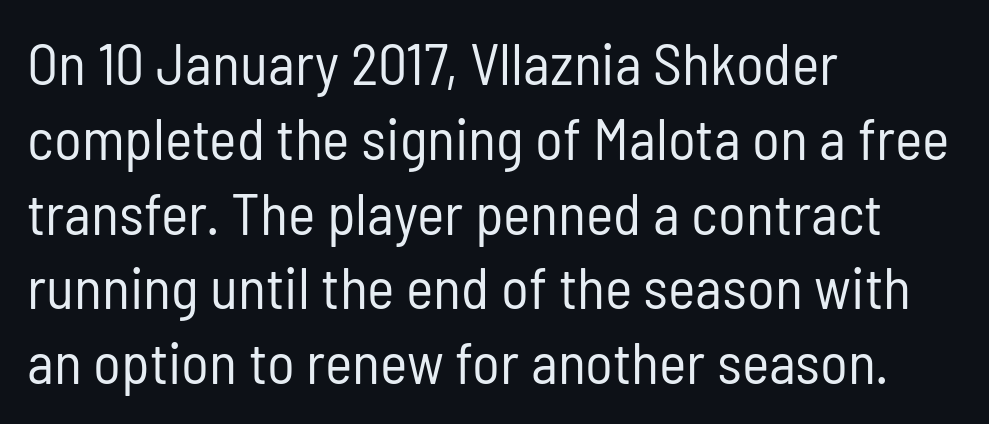
The image shows 58 px regular-weight, condensed sans-serif type, upright; set left-aligned, normal line spacing (1.29x), normal letter spacing, not underlined; low stroke contrast and a medium x-height.
